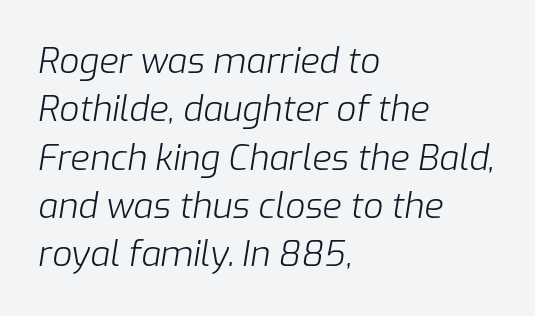
Q: Is the text bold? A: No.
Q: Is the text italic (slanted)? A: Yes, it leans right by about 9 degrees.
Q: Is the text underlined? A: No.
Q: How is the paragraph aligned? A: Left-aligned.
Q: Is the spacing between letters normal or unusually wide? A: Normal.
Q: Is the spacing between lines tight, normal or loose? A: Normal.
Q: Width (condensed, normal, or wide)? A: Normal.
Q: Stroke contrast? A: Low.
Q: x-height? A: Medium.
Q: Monospaced? A: No.
